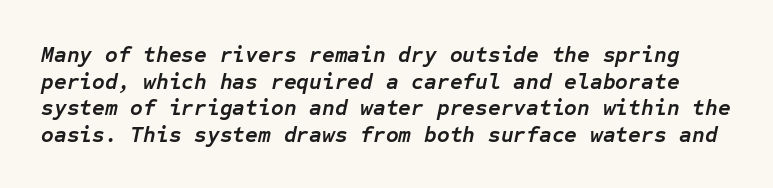
Clear beneath every line of the passage. Quick note: italic. The face used here has the dense, thick strokes of a bold. Honestly, the letter spacing is just normal — you wouldn't notice it.
